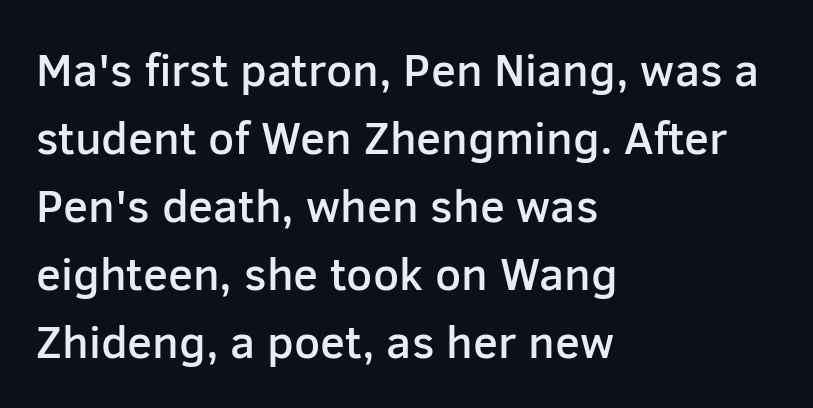
{"serif": "no", "italic": "no", "bold": "semi", "weight": "semibold", "width": "normal", "stroke_contrast": "low", "x_height": "medium", "monospaced": "no", "underline": "no", "align": "left", "line_spacing": "normal", "line_spacing_ratio": 1.48, "letter_spacing": "normal", "letter_spacing_em": 0.0, "glyph_px": 46}
